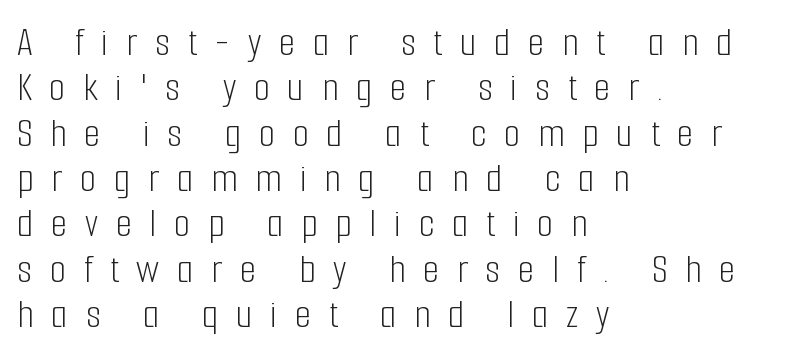
The image shows 42 px light, condensed sans-serif type, upright; set left-aligned, tight line spacing (1.08x), unusually wide letter spacing (+0.42 em), not underlined; low stroke contrast and a medium x-height.
